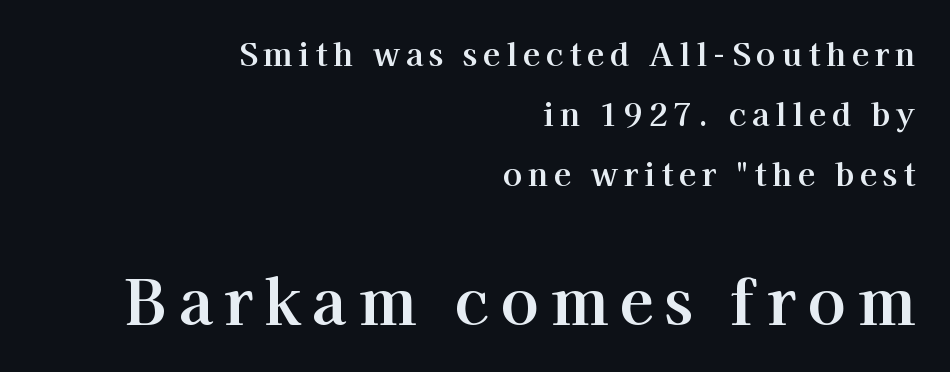
Q: Is the text italic (slanted)? A: No, it is upright.
Q: Is the typeface a serif or a sans-serif typeface? A: Serif.
Q: Is the text underlined? A: No.
Q: How is the paragraph aligned? A: Right-aligned.
Q: Which block of text is set in a larger size, the first (top) or the second (bottom)? A: The second (bottom) one.
Q: Width (condensed, normal, or wide)? A: Normal.
Q: Stroke contrast? A: High.
Q: x-height? A: Medium.
Q: Monospaced? A: No.
